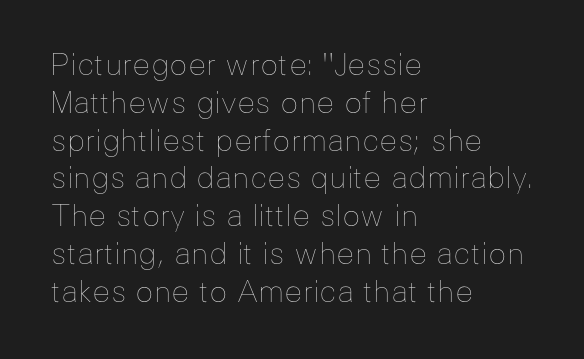
{"italic": "no", "bold": "no", "weight": "thin", "width": "normal", "stroke_contrast": "low", "x_height": "medium", "monospaced": "no", "underline": "no", "align": "left", "line_spacing": "normal", "line_spacing_ratio": 1.26, "letter_spacing": "normal", "letter_spacing_em": 0.0, "glyph_px": 30}
